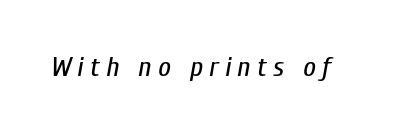
{"italic": "yes", "lean": "right", "slant_degrees": 10, "bold": "no", "weight": "regular", "width": "condensed", "stroke_contrast": "low", "x_height": "medium", "monospaced": "no", "underline": "no", "letter_spacing": "wide", "letter_spacing_em": 0.22, "glyph_px": 28}
